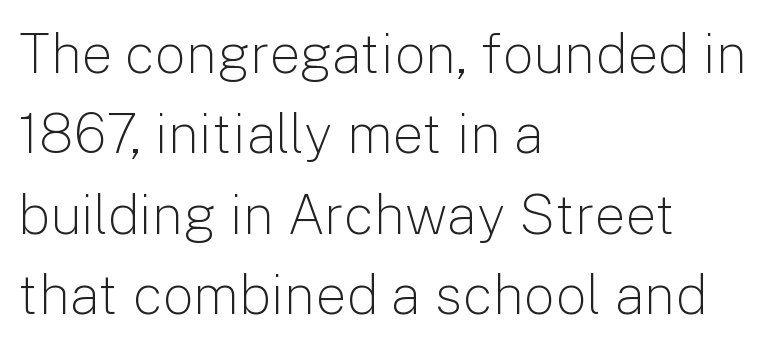
{"serif": "no", "italic": "no", "bold": "no", "weight": "light", "width": "normal", "stroke_contrast": "low", "x_height": "medium", "monospaced": "no", "underline": "no", "align": "left", "line_spacing": "normal", "line_spacing_ratio": 1.46, "letter_spacing": "normal", "letter_spacing_em": 0.0, "glyph_px": 55}
